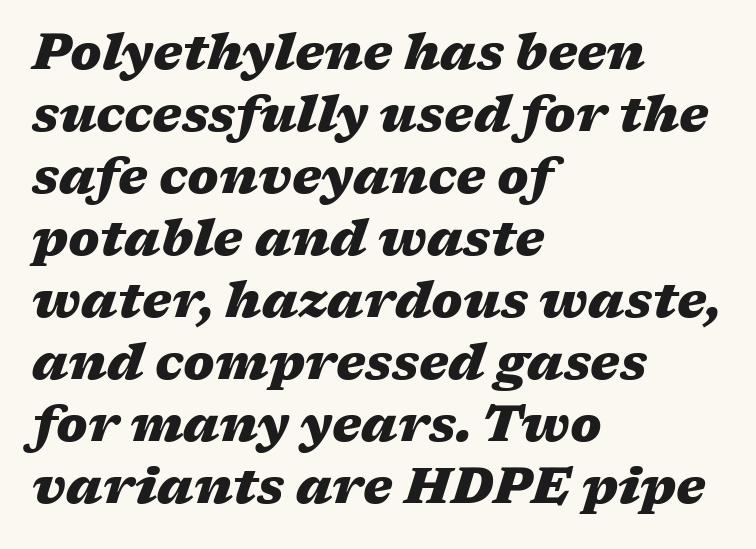
{"italic": "yes", "lean": "right", "slant_degrees": 17, "bold": "yes", "weight": "heavy", "width": "wide", "stroke_contrast": "medium", "x_height": "medium", "monospaced": "no", "underline": "no", "align": "left", "line_spacing_ratio": 1.24, "letter_spacing": "normal", "letter_spacing_em": 0.0, "glyph_px": 50}
